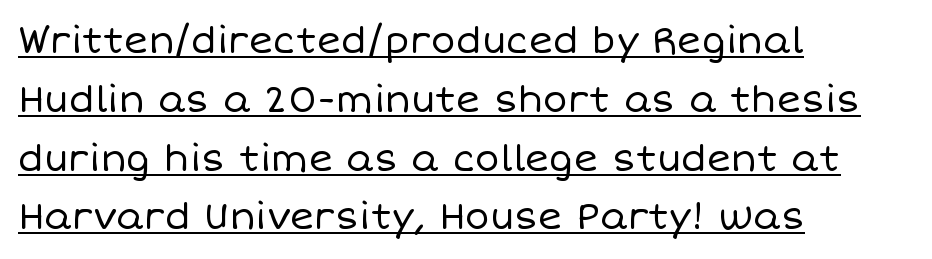
Q: Is the text bold? A: No.
Q: Is the text italic (slanted)? A: No, it is upright.
Q: Is the text underlined? A: Yes.
Q: How is the paragraph aligned? A: Left-aligned.
Q: Is the spacing between letters normal or unusually wide? A: Normal.
Q: Is the spacing between lines tight, normal or loose? A: Normal.
Q: Width (condensed, normal, or wide)? A: Normal.
Q: Stroke contrast? A: Low.
Q: x-height? A: Large.
Q: Monospaced? A: No.
